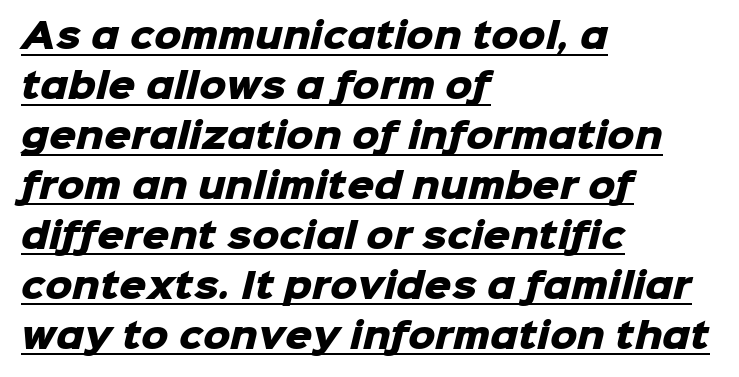
The image shows 34 px heavy sans-serif type; set left-aligned, normal line spacing (1.47x), normal letter spacing, underlined; low stroke contrast and a medium x-height.
